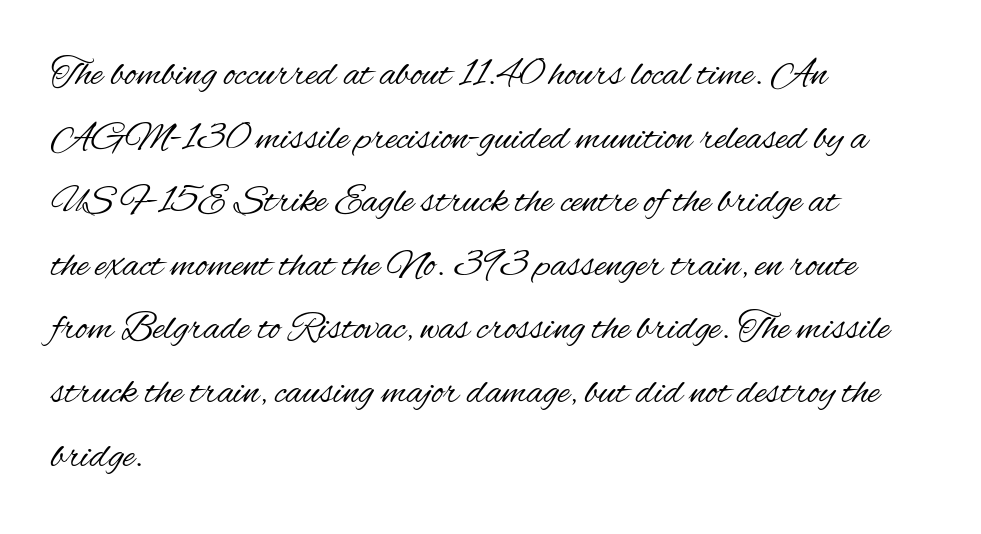
Each new line begins a customary step beneath the previous one. Compared with a typical body face, this is equally light or lighter still. Compared with typical body copy, the letter spacing here is the same. This sample uses a sans-serif face.
